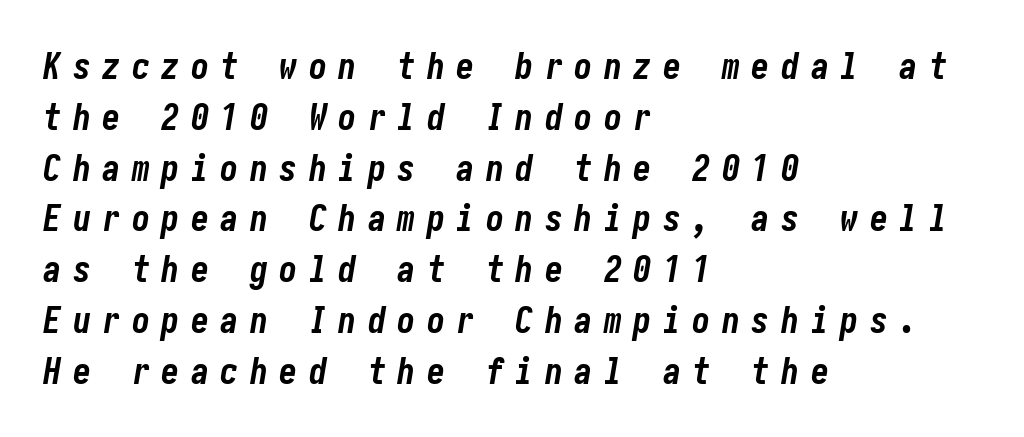
You'd pick this weight for a headline — it's a proper bold. Underlining? Definitely not there. You could only call the tracking loose — the letters float apart. What's the leading like? Ordinary, nothing unusual. The whole block is typeset with a tilt. The paragraph has a hard left edge and a soft right edge.
